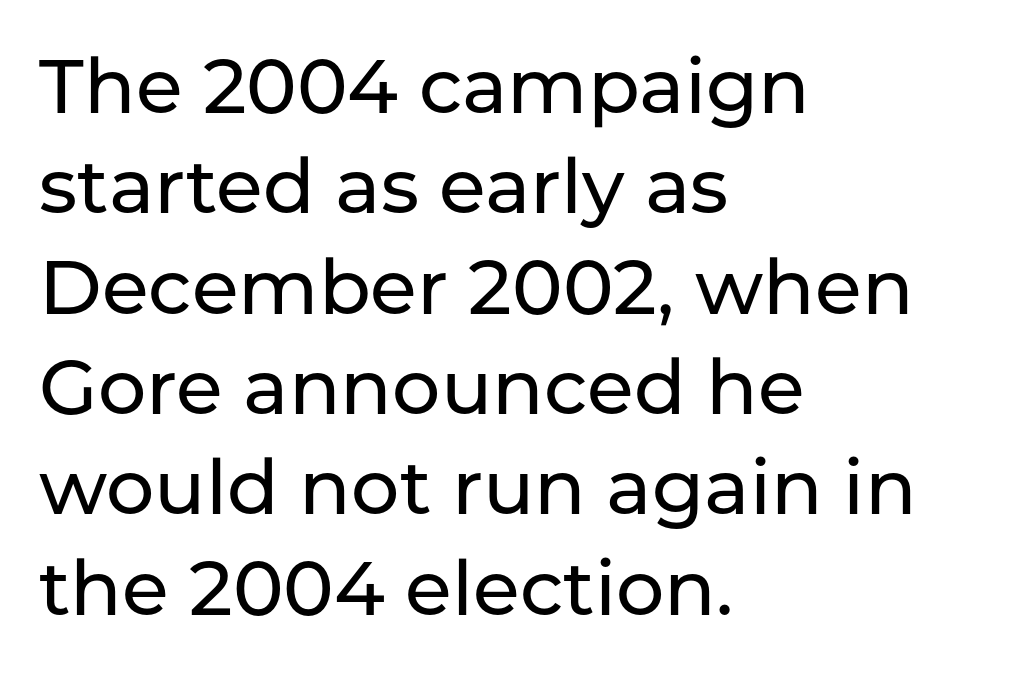
Q: Is the text italic (slanted)? A: No, it is upright.
Q: Is the typeface a serif or a sans-serif typeface? A: Sans-serif.
Q: Is the text underlined? A: No.
Q: How is the paragraph aligned? A: Left-aligned.
Q: Is the spacing between letters normal or unusually wide? A: Normal.
Q: Is the spacing between lines tight, normal or loose? A: Normal.
Q: Width (condensed, normal, or wide)? A: Normal.
Q: Stroke contrast? A: Low.
Q: x-height? A: Medium.
Q: Monospaced? A: No.
